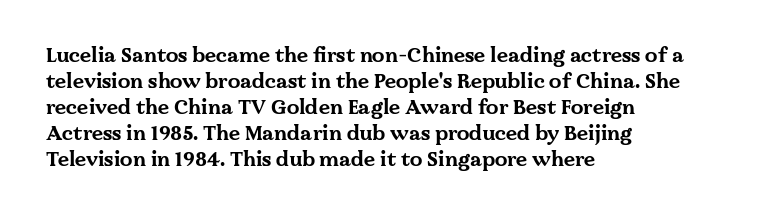
The image shows 20 px bold type, upright; set left-aligned, normal line spacing (1.3x), normal letter spacing, not underlined.
